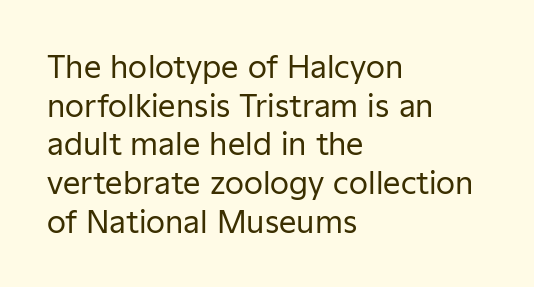
{"serif": "no", "italic": "no", "bold": "no", "weight": "regular", "width": "normal", "stroke_contrast": "low", "x_height": "medium", "monospaced": "no", "underline": "no", "align": "left", "line_spacing": "normal", "line_spacing_ratio": 1.25, "letter_spacing": "normal", "letter_spacing_em": 0.0, "glyph_px": 31}
